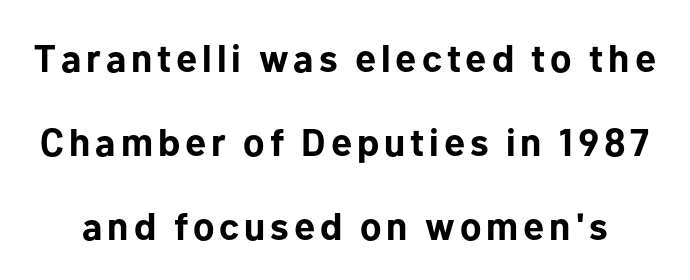
{"serif": "no", "italic": "no", "bold": "yes", "weight": "bold", "width": "normal", "stroke_contrast": "low", "x_height": "medium", "monospaced": "no", "underline": "no", "line_spacing": "loose", "line_spacing_ratio": 2.21, "glyph_px": 38}
